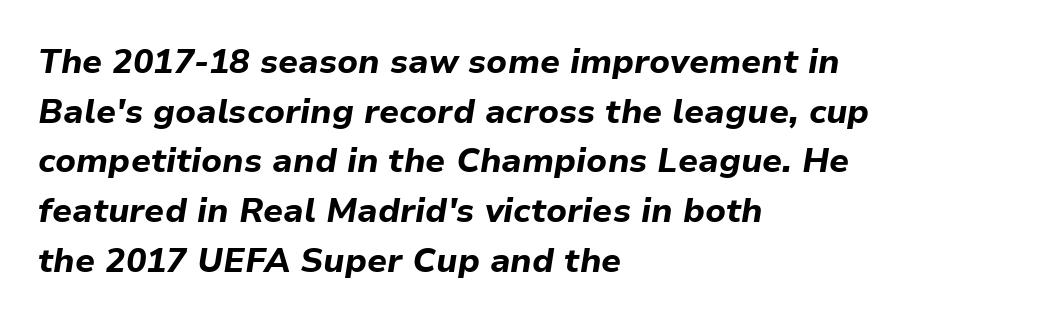
The image shows 34 px bold type, italic (leaning right); set left-aligned, normal line spacing (1.46x), normal letter spacing, not underlined; low stroke contrast and a medium x-height.
